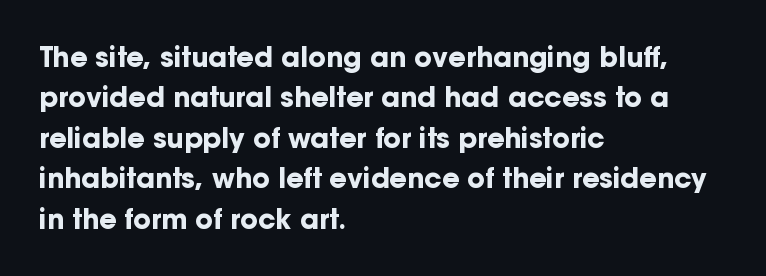
The image shows 27 px bold type, upright; set left-aligned, normal line spacing (1.5x), normal letter spacing, not underlined.
